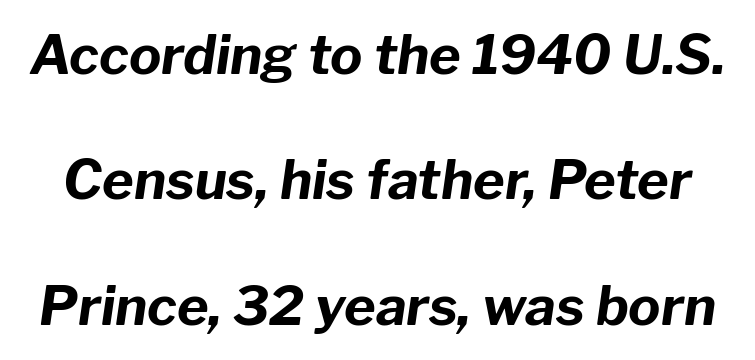
{"italic": "yes", "lean": "right", "slant_degrees": 8, "bold": "yes", "weight": "bold", "width": "normal", "stroke_contrast": "low", "x_height": "medium", "monospaced": "no", "underline": "no", "line_spacing": "loose", "line_spacing_ratio": 2.32, "letter_spacing": "normal", "letter_spacing_em": 0.0, "glyph_px": 54}
